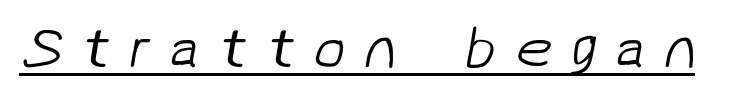
Q: Is the text bold? A: No.
Q: Is the typeface a serif or a sans-serif typeface? A: Sans-serif.
Q: Is the text underlined? A: Yes.
Q: Is the spacing between letters normal or unusually wide? A: Unusually wide.
Q: Width (condensed, normal, or wide)? A: Normal.
Q: Stroke contrast? A: Low.
Q: x-height? A: Medium.
Q: Monospaced? A: No.
